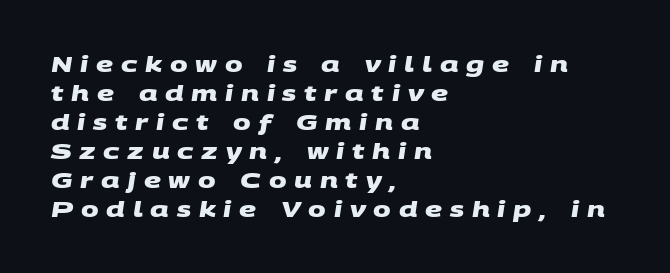
The image shows 21 px bold type; set left-aligned, normal line spacing (1.38x), unusually wide letter spacing (+0.37 em), not underlined.
